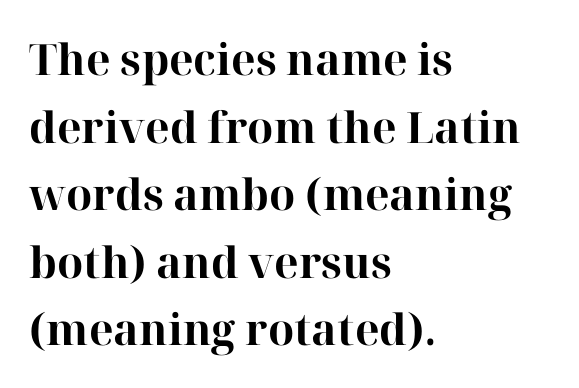
Observe the ordinary spacing: letters are neighbours, not strangers. Every row of glyphs begins at an identical x-position on the left. Any mark beneath the type? The region is blank. Heavy, bold letterforms.
